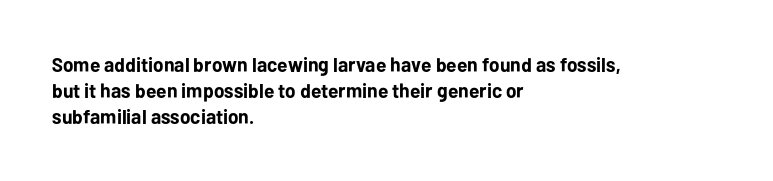
{"italic": "no", "bold": "yes", "underline": "no", "align": "left", "line_spacing": "normal", "line_spacing_ratio": 1.31, "letter_spacing": "normal", "letter_spacing_em": 0.0, "glyph_px": 20}
